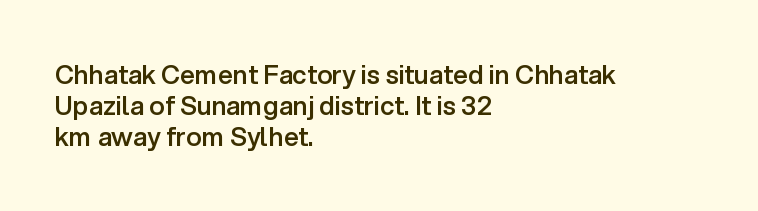
The image shows 26 px text type, upright; set left-aligned, line spacing 1.2x, normal letter spacing, not underlined.
